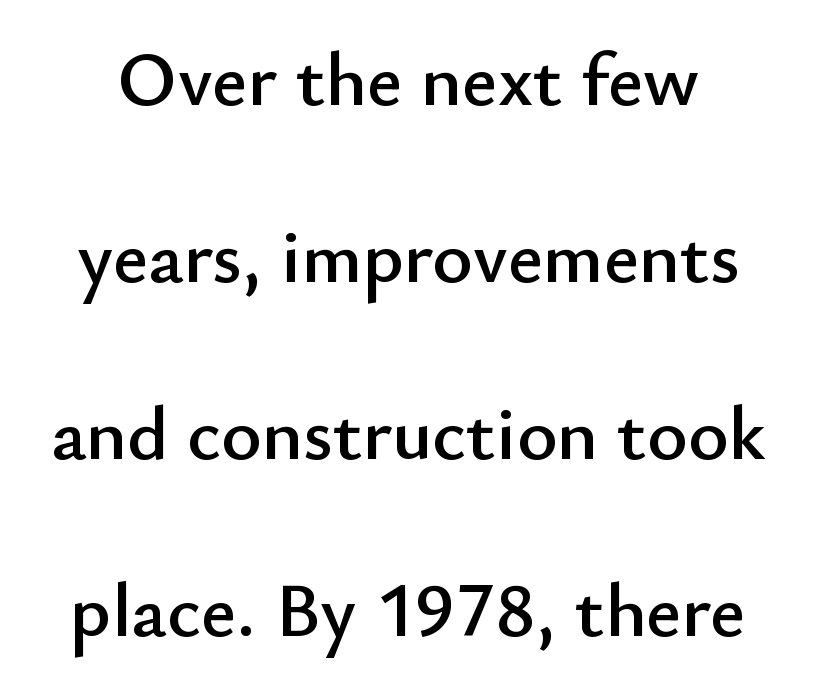
{"serif": "no", "italic": "no", "width": "normal", "stroke_contrast": "low", "x_height": "small", "monospaced": "no", "underline": "no", "line_spacing": "loose", "line_spacing_ratio": 2.3, "letter_spacing": "normal", "letter_spacing_em": 0.0, "glyph_px": 77}
